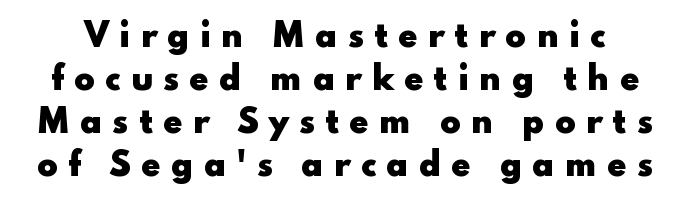
The image shows 31 px heavy, wide sans-serif type, upright; set normal line spacing (1.39x), unusually wide letter spacing (+0.32 em), not underlined; low stroke contrast and a small x-height.
